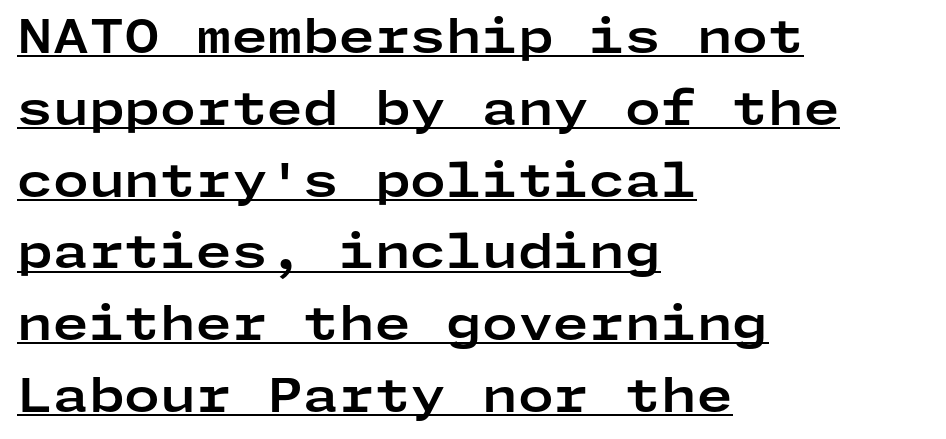
Short note: letters normally spaced. Does the lettering tilt? It doesn't — this is upright. The typesetting leans heavy: a genuine bold. These lines are set flush left with a ragged right edge.
